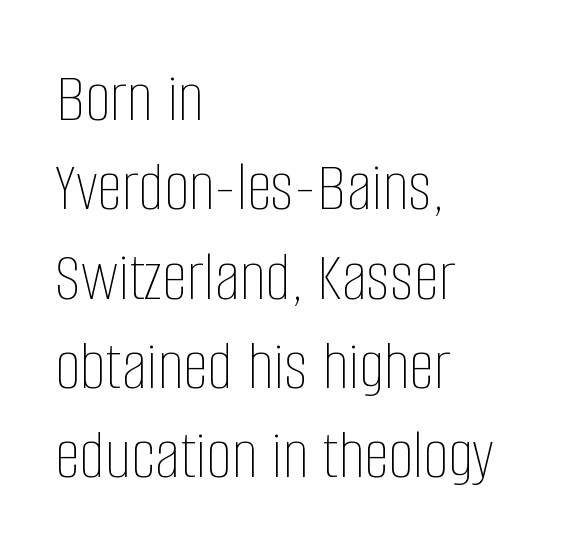
Q: Is the text bold? A: No.
Q: Is the text italic (slanted)? A: No, it is upright.
Q: Is the text underlined? A: No.
Q: How is the paragraph aligned? A: Left-aligned.
Q: Is the spacing between letters normal or unusually wide? A: Normal.
Q: Width (condensed, normal, or wide)? A: Condensed.
Q: Stroke contrast? A: Low.
Q: x-height? A: Large.
Q: Monospaced? A: No.
